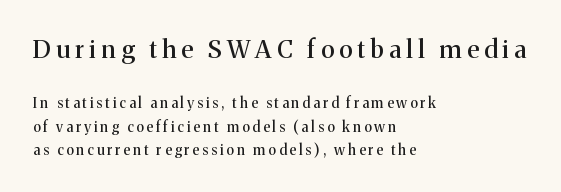
{"italic": "no", "underline": "no", "align": "left", "line_spacing": "normal", "line_spacing_ratio": 1.66, "letter_spacing": "wide", "letter_spacing_em": 0.21, "larger_block": "first", "size_ratio": 1.79, "glyph_px": 25}
